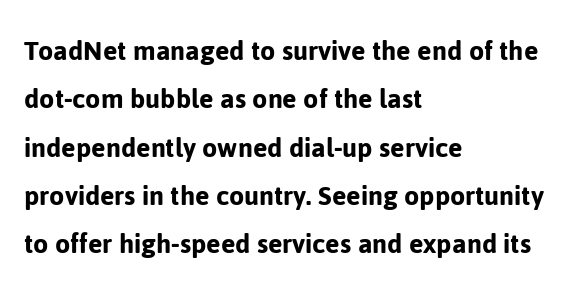
The image shows 31 px sans-serif type, upright; set left-aligned, normal line spacing (1.56x), normal letter spacing, not underlined; low stroke contrast and a medium x-height.
